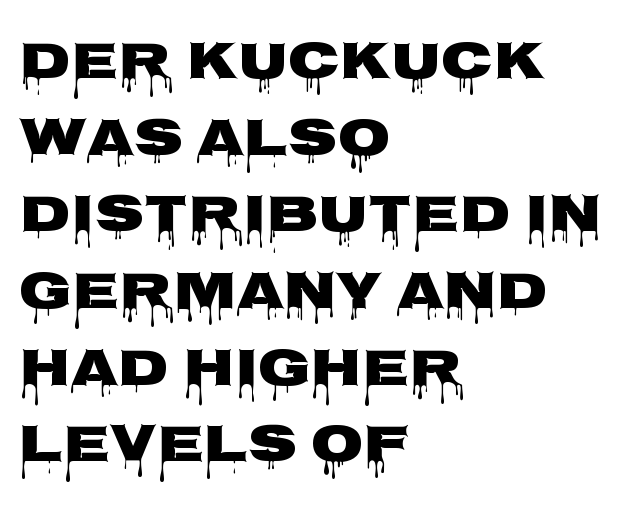
One-word summary of the alignment: left. The specimen reads as upright at a glance. The passage shown is typed in a proportional face where columns would drift. Examine the stroke ends and you'll find no serifs. These lines keep a tight, regular rhythm from letter to letter.
